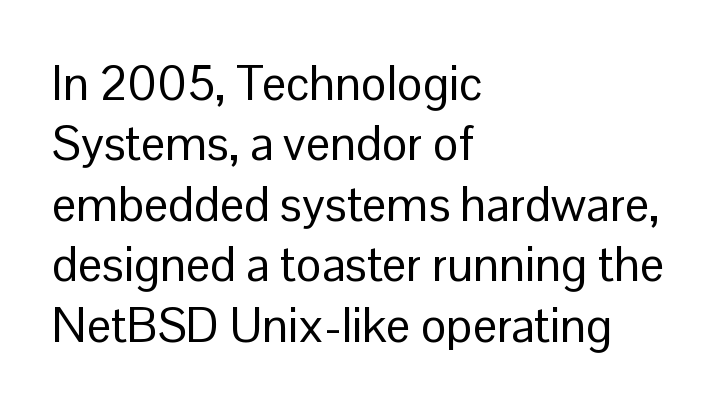
{"serif": "no", "italic": "no", "bold": "no", "weight": "regular", "width": "normal", "stroke_contrast": "low", "x_height": "medium", "monospaced": "no", "underline": "no", "align": "left", "line_spacing": "normal", "line_spacing_ratio": 1.26, "letter_spacing": "normal", "letter_spacing_em": 0.0, "glyph_px": 48}
